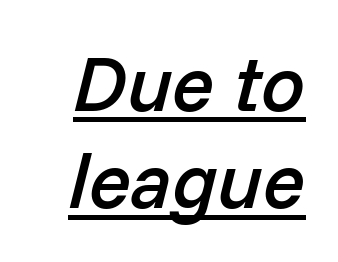
Q: Is the text bold? A: Semi-bold.
Q: Is the text italic (slanted)? A: Yes, it leans right by about 14 degrees.
Q: Is the text underlined? A: Yes.
Q: Is the spacing between letters normal or unusually wide? A: Normal.
Q: Is the spacing between lines tight, normal or loose? A: Normal.
Q: Width (condensed, normal, or wide)? A: Normal.
Q: Stroke contrast? A: Low.
Q: x-height? A: Medium.
Q: Monospaced? A: No.
